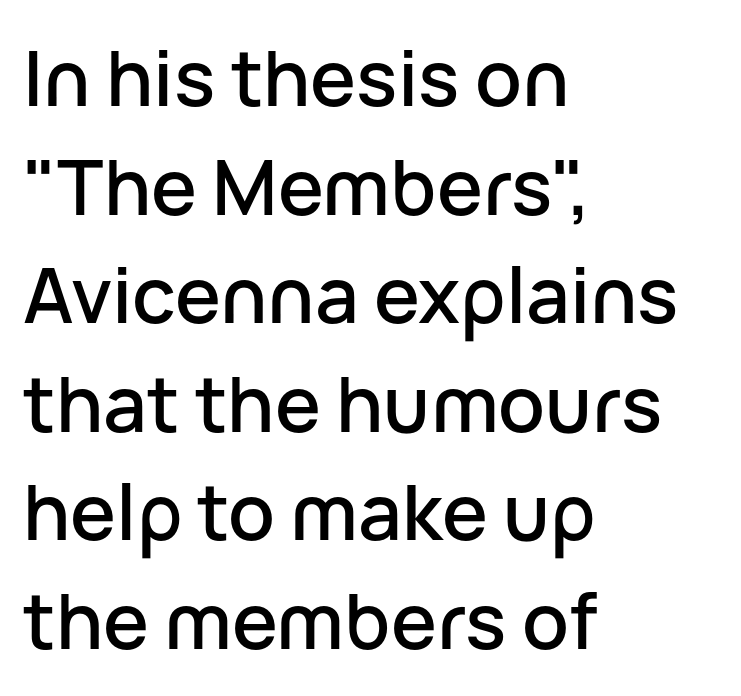
Q: Is the text italic (slanted)? A: No, it is upright.
Q: Is the typeface a serif or a sans-serif typeface? A: Sans-serif.
Q: Is the text underlined? A: No.
Q: How is the paragraph aligned? A: Left-aligned.
Q: Is the spacing between letters normal or unusually wide? A: Normal.
Q: Is the spacing between lines tight, normal or loose? A: Normal.
Q: Width (condensed, normal, or wide)? A: Normal.
Q: Stroke contrast? A: Low.
Q: x-height? A: Medium.
Q: Monospaced? A: No.
